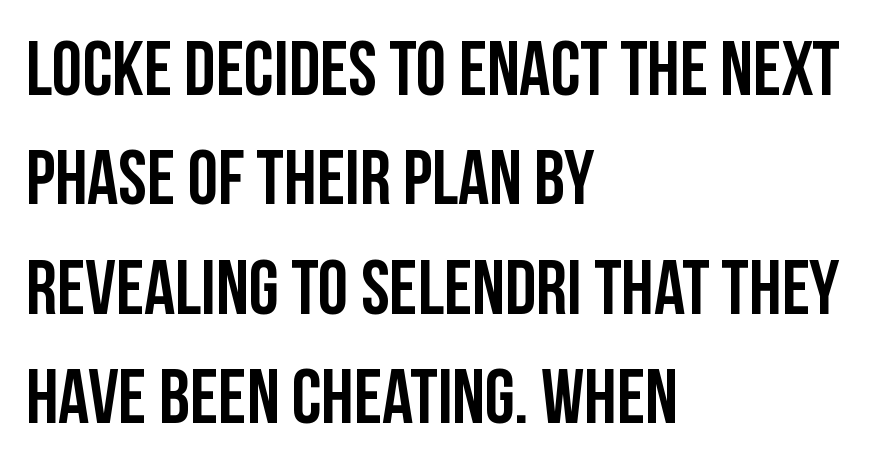
Q: Is the text bold? A: Yes.
Q: Is the text italic (slanted)? A: No, it is upright.
Q: Is the typeface a serif or a sans-serif typeface? A: Sans-serif.
Q: Is the text underlined? A: No.
Q: How is the paragraph aligned? A: Left-aligned.
Q: Is the spacing between letters normal or unusually wide? A: Normal.
Q: Is the spacing between lines tight, normal or loose? A: Normal.
Q: Width (condensed, normal, or wide)? A: Condensed.
Q: Stroke contrast? A: Low.
Q: x-height? A: Large.
Q: Monospaced? A: No.
